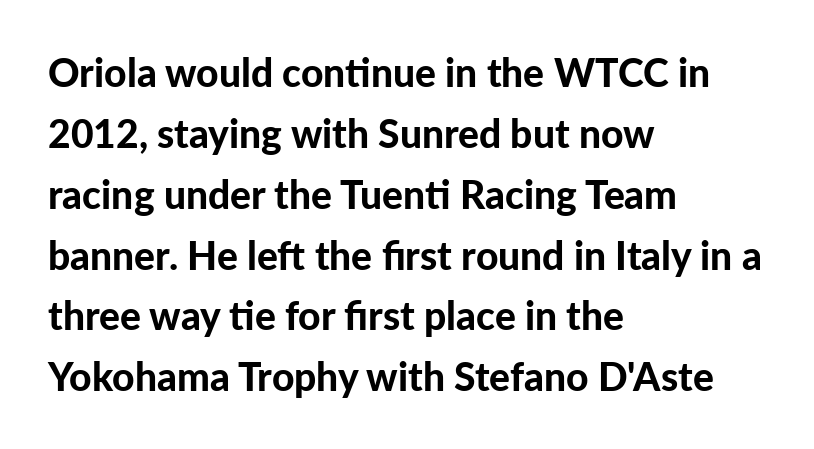
Q: Is the text bold? A: Yes.
Q: Is the text italic (slanted)? A: No, it is upright.
Q: Is the typeface a serif or a sans-serif typeface? A: Sans-serif.
Q: Is the text underlined? A: No.
Q: How is the paragraph aligned? A: Left-aligned.
Q: Is the spacing between letters normal or unusually wide? A: Normal.
Q: Is the spacing between lines tight, normal or loose? A: Normal.
Q: Width (condensed, normal, or wide)? A: Normal.
Q: Stroke contrast? A: Low.
Q: x-height? A: Medium.
Q: Monospaced? A: No.
